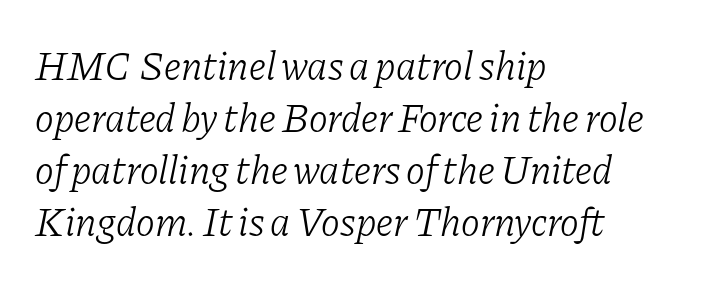
Here the designer chose a conventional face with non-uniform glyph widths. There's an unmistakable incline to the writing here. Each line starts at the same left margin while the right side varies. The space beneath each line is pristine and unruled.
